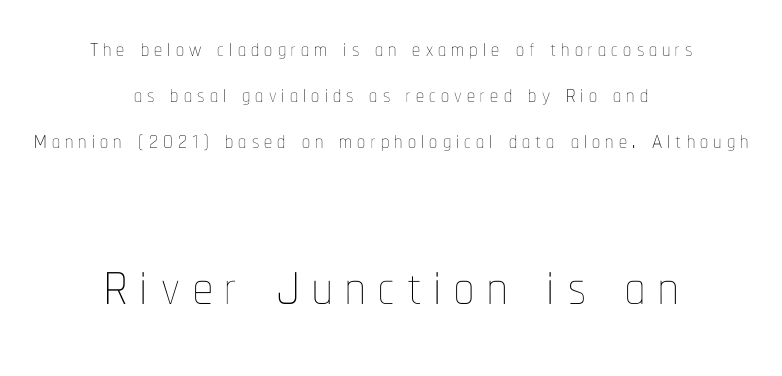
The image shows 79 px thin, condensed type, upright; set centered, normal line spacing (1.43x), not underlined; the second (bottom) block is 2.47x larger; low stroke contrast and a medium x-height.
